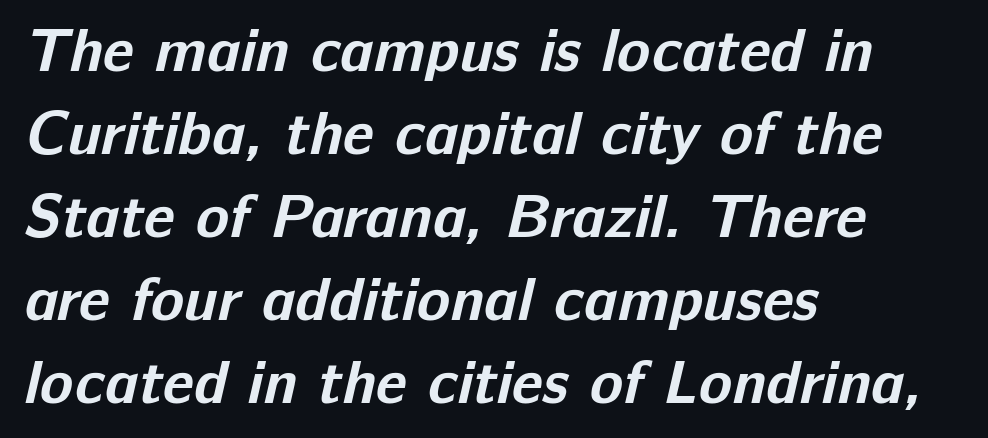
A typesetter would label this face a sans. Each new line begins a customary step beneath the previous one. In terms of weight, the rendering is a true, heavy bold. Nothing unusual about the tracking: characters are spaced as the font intends. The compositor pushed each line to the left boundary. No word sits above an underline.
